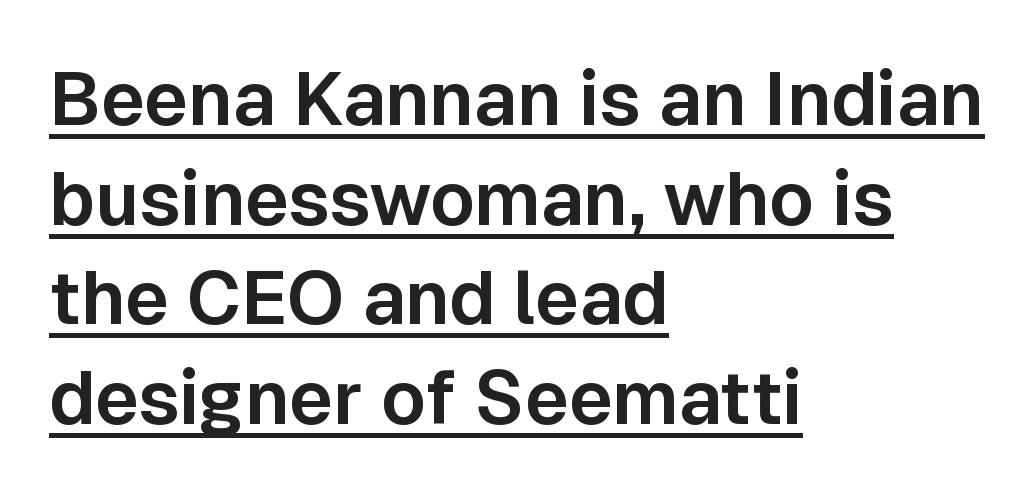
{"serif": "no", "italic": "no", "width": "normal", "stroke_contrast": "low", "x_height": "medium", "monospaced": "no", "underline": "yes", "align": "left", "line_spacing": "normal", "line_spacing_ratio": 1.33, "letter_spacing": "normal", "letter_spacing_em": 0.0, "glyph_px": 75}
